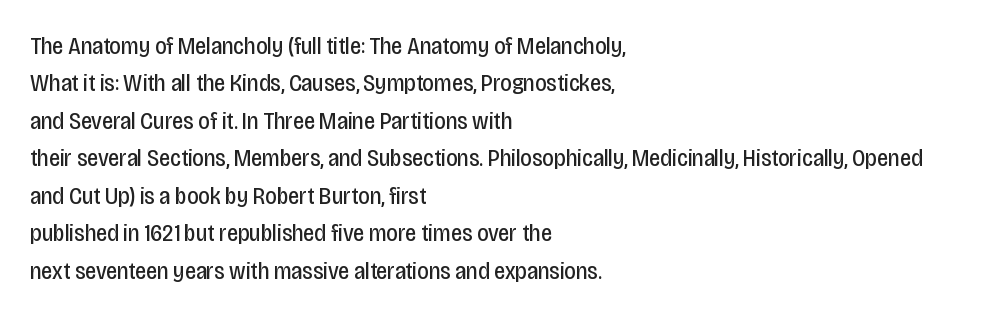
In CSS terms this would be text-align: left. Descenders are the only things crossing below the line. One glance says typical: line gaps are just what's usual. This is the regular roman posture of the typeface.
